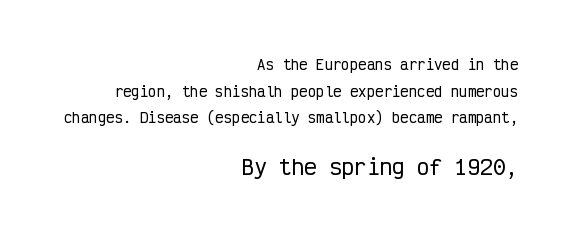
The image shows 21 px text type, upright; set right-aligned, loose line spacing (1.91x), normal letter spacing, not underlined; the second (bottom) block is 1.5x larger.
